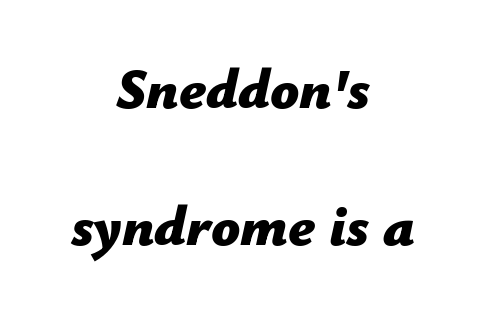
The image shows 57 px bold type, italic (leaning right); set centered, loose line spacing (2.41x), normal letter spacing, not underlined; low stroke contrast and a medium x-height.
